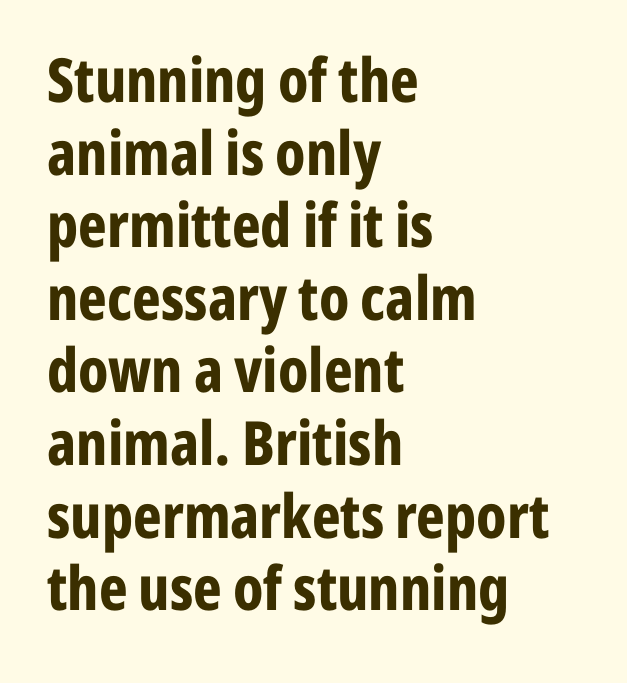
The image shows 61 px bold, condensed sans-serif type, upright; set left-aligned, line spacing 1.19x, normal letter spacing, not underlined; low stroke contrast and a medium x-height.
